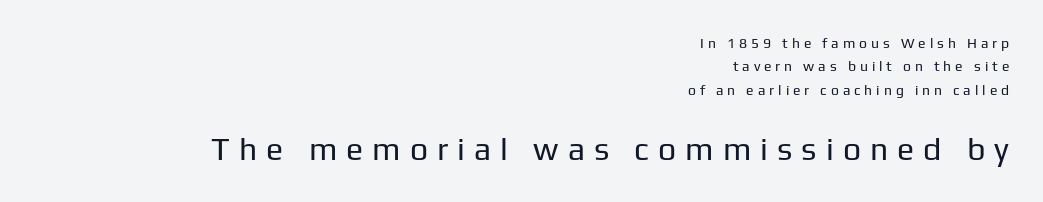
{"serif": "no", "italic": "no", "bold": "no", "weight": "regular", "width": "normal", "stroke_contrast": "low", "x_height": "medium", "monospaced": "no", "underline": "no", "align": "right", "line_spacing": "normal", "line_spacing_ratio": 1.67, "letter_spacing": "wide", "letter_spacing_em": 0.28, "larger_block": "second", "size_ratio": 2.29, "glyph_px": 32}
